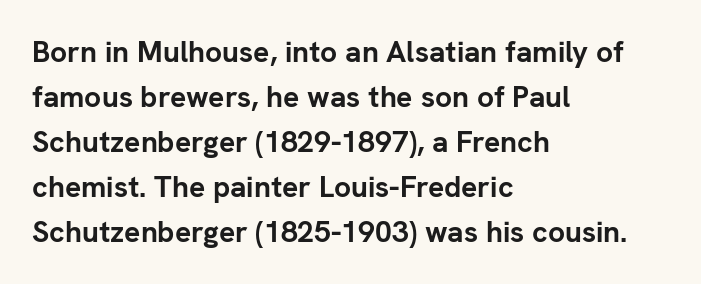
Q: Is the text bold? A: Yes.
Q: Is the text italic (slanted)? A: No, it is upright.
Q: Is the typeface a serif or a sans-serif typeface? A: Sans-serif.
Q: Is the text underlined? A: No.
Q: How is the paragraph aligned? A: Left-aligned.
Q: Is the spacing between letters normal or unusually wide? A: Normal.
Q: Is the spacing between lines tight, normal or loose? A: Normal.
Q: Width (condensed, normal, or wide)? A: Normal.
Q: Stroke contrast? A: Low.
Q: x-height? A: Medium.
Q: Monospaced? A: No.
